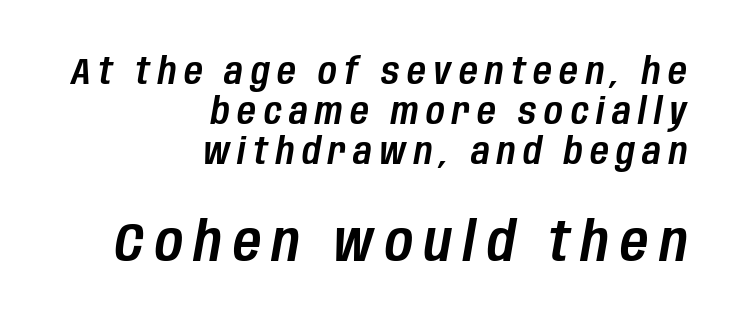
Q: Is the text italic (slanted)? A: Yes, it leans right by about 10 degrees.
Q: Is the text underlined? A: No.
Q: How is the paragraph aligned? A: Right-aligned.
Q: Is the spacing between letters normal or unusually wide? A: Unusually wide.
Q: Is the spacing between lines tight, normal or loose? A: Tight.
Q: Which block of text is set in a larger size, the first (top) or the second (bottom)? A: The second (bottom) one.
Q: Width (condensed, normal, or wide)? A: Condensed.
Q: Stroke contrast? A: Low.
Q: x-height? A: Large.
Q: Monospaced? A: No.
